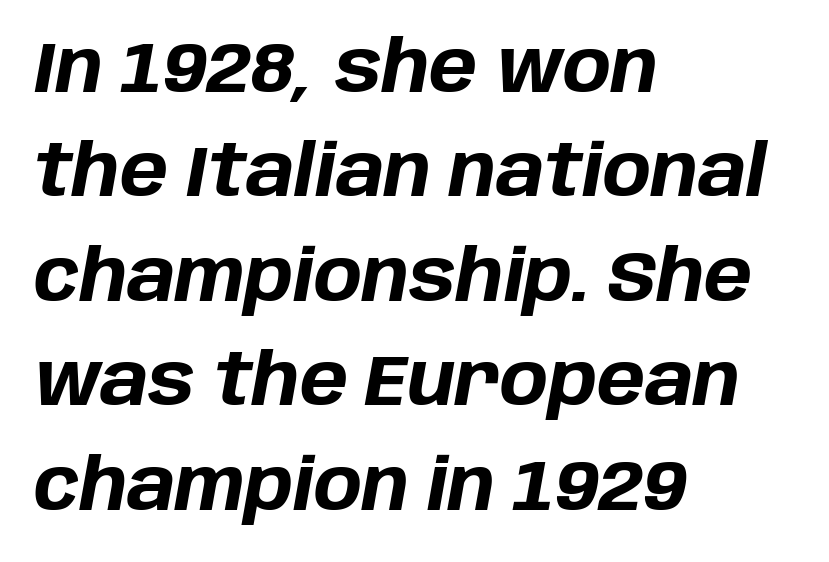
{"italic": "yes", "lean": "right", "slant_degrees": 10, "bold": "yes", "weight": "bold", "width": "normal", "stroke_contrast": "low", "x_height": "large", "monospaced": "no", "underline": "no", "align": "left", "line_spacing": "normal", "line_spacing_ratio": 1.45, "letter_spacing": "normal", "letter_spacing_em": 0.0, "glyph_px": 72}
